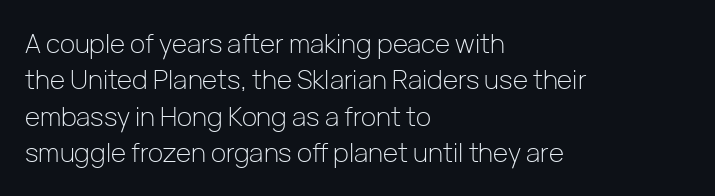
Q: Is the text bold? A: No.
Q: Is the text italic (slanted)? A: No, it is upright.
Q: Is the text underlined? A: No.
Q: How is the paragraph aligned? A: Left-aligned.
Q: Is the spacing between letters normal or unusually wide? A: Normal.
Q: Is the spacing between lines tight, normal or loose? A: Normal.
